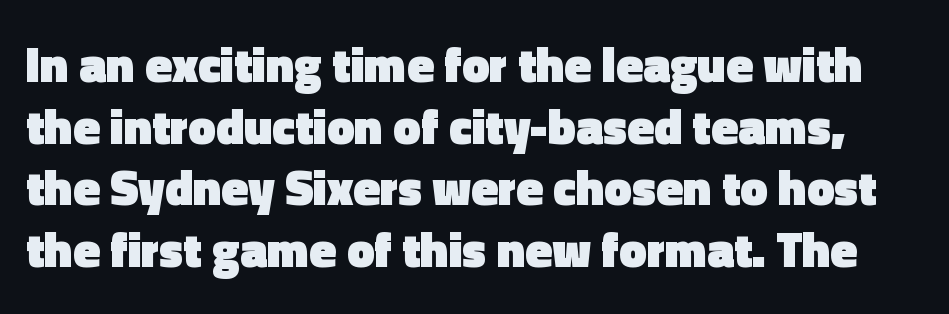
The image shows 49 px heavy sans-serif type, upright; set normal line spacing (1.26x), normal letter spacing, not underlined; a medium x-height.
